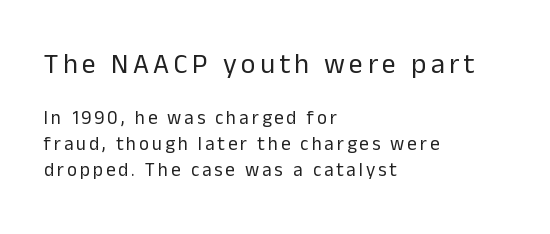
{"serif": "no", "italic": "no", "bold": "no", "weight": "regular", "width": "normal", "stroke_contrast": "low", "x_height": "medium", "monospaced": "no", "underline": "no", "align": "left", "line_spacing": "normal", "line_spacing_ratio": 1.36, "larger_block": "first", "size_ratio": 1.47, "glyph_px": 28}
